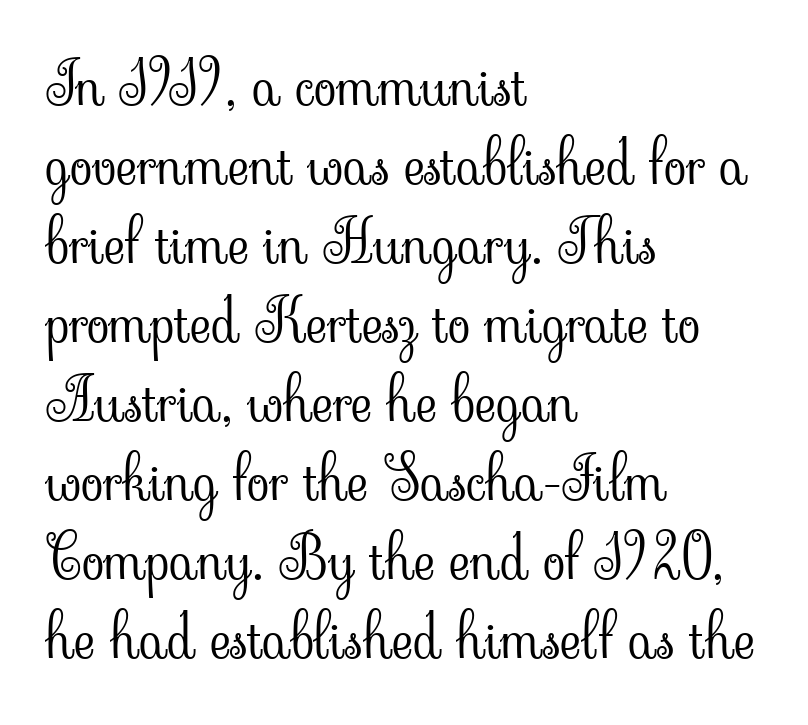
The image shows 59 px light serif type, upright; set left-aligned, normal line spacing (1.34x), normal letter spacing, not underlined; low stroke contrast and a small x-height.
